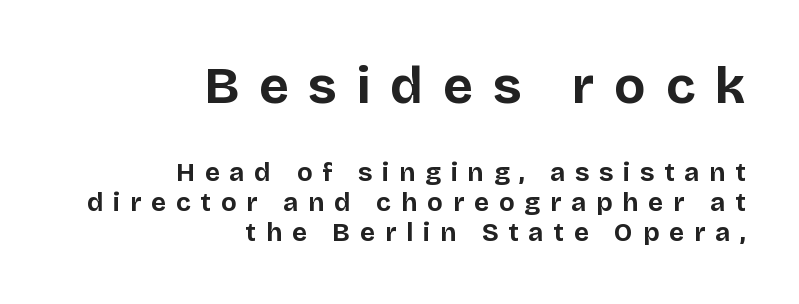
The image shows 52 px bold sans-serif type, upright; set right-aligned, line spacing 1.16x, unusually wide letter spacing (+0.38 em), not underlined; the first (top) block is 2.0x larger; low stroke contrast and a large x-height.
